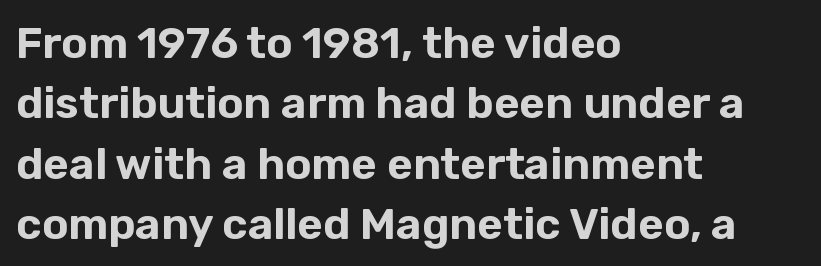
Layout note: lines flush left. It's the straight-up-and-down kind of type. Each letter keeps its own natural width here, so spacing adapts to shape. The space directly below the letters is spotless. Notice how descenders clear the ascenders below comfortably — that's standard leading. The rendering shows plain stroke endings on the letterforms — a sans-serif design.
